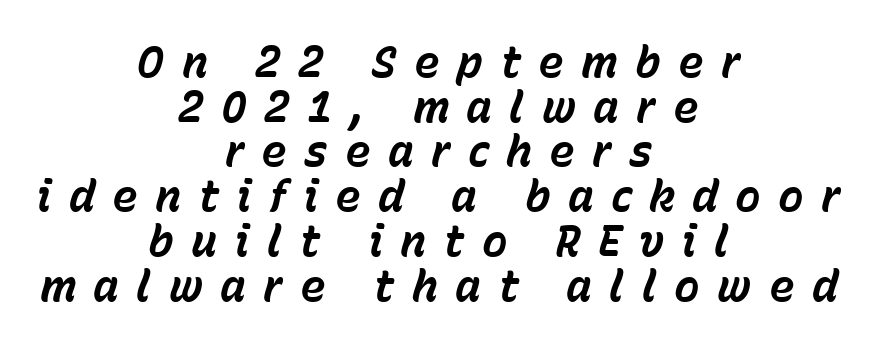
Q: Is the text bold? A: Yes.
Q: Is the text italic (slanted)? A: Yes, it leans right by about 15 degrees.
Q: Is the text underlined? A: No.
Q: How is the paragraph aligned? A: Centered.
Q: Is the spacing between letters normal or unusually wide? A: Unusually wide.
Q: Is the spacing between lines tight, normal or loose? A: Tight.
Q: Width (condensed, normal, or wide)? A: Normal.
Q: Stroke contrast? A: Low.
Q: x-height? A: Medium.
Q: Monospaced? A: No.
